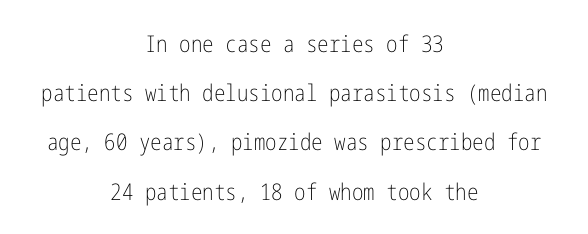
Q: Is the text bold? A: No.
Q: Is the text italic (slanted)? A: No, it is upright.
Q: Is the text underlined? A: No.
Q: How is the paragraph aligned? A: Centered.
Q: Is the spacing between letters normal or unusually wide? A: Normal.
Q: Is the spacing between lines tight, normal or loose? A: Loose.
